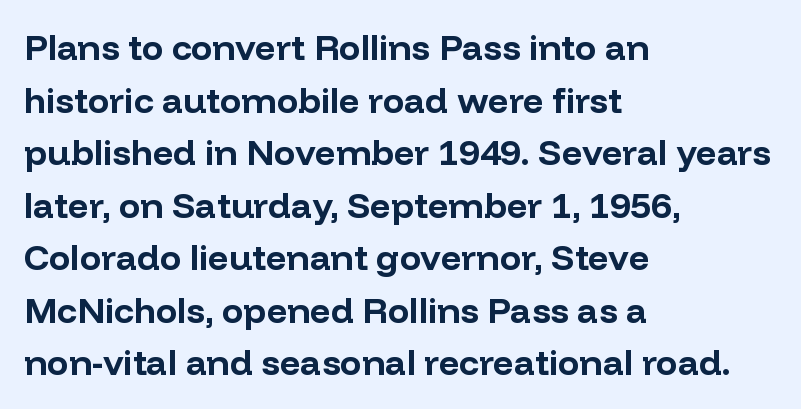
Q: Is the text bold? A: Yes.
Q: Is the text italic (slanted)? A: No, it is upright.
Q: Is the typeface a serif or a sans-serif typeface? A: Sans-serif.
Q: Is the text underlined? A: No.
Q: How is the paragraph aligned? A: Left-aligned.
Q: Is the spacing between letters normal or unusually wide? A: Normal.
Q: Is the spacing between lines tight, normal or loose? A: Normal.
Q: Width (condensed, normal, or wide)? A: Normal.
Q: Stroke contrast? A: Low.
Q: x-height? A: Medium.
Q: Monospaced? A: No.
